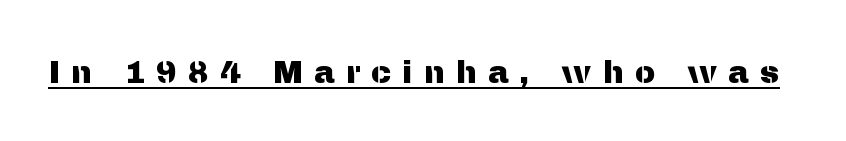
{"serif": "no", "italic": "no", "width": "normal", "stroke_contrast": "medium", "x_height": "medium", "monospaced": "no", "underline": "yes", "letter_spacing": "wide", "letter_spacing_em": 0.36, "glyph_px": 31}
